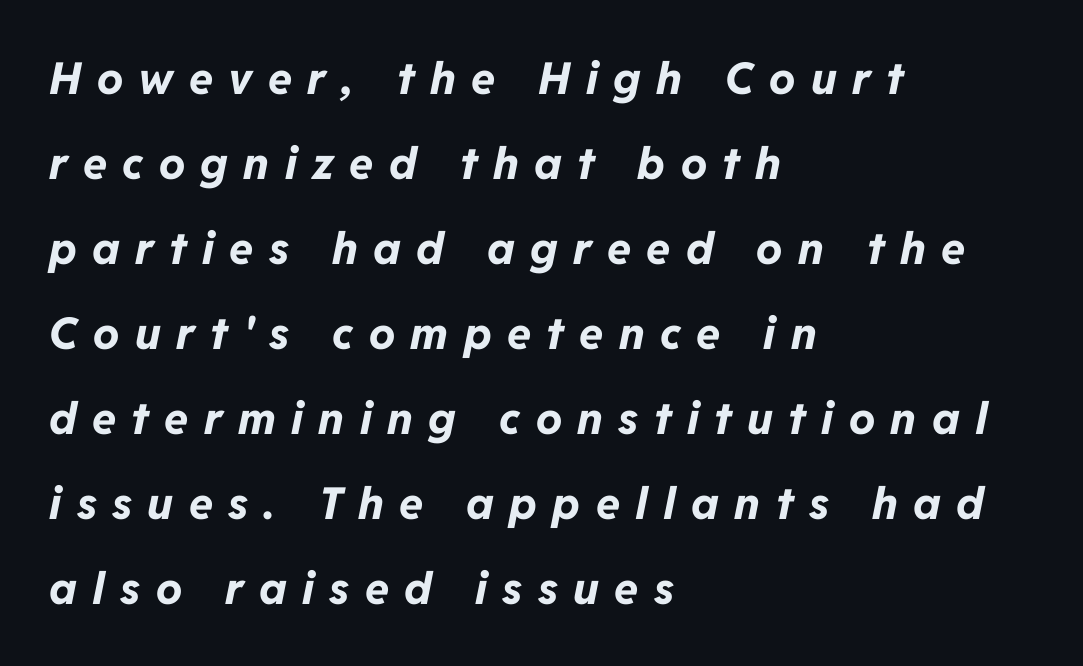
The image shows 44 px bold type, italic (leaning right); set left-aligned, loose line spacing (1.93x), unusually wide letter spacing (+0.35 em), not underlined; low stroke contrast and a medium x-height.
